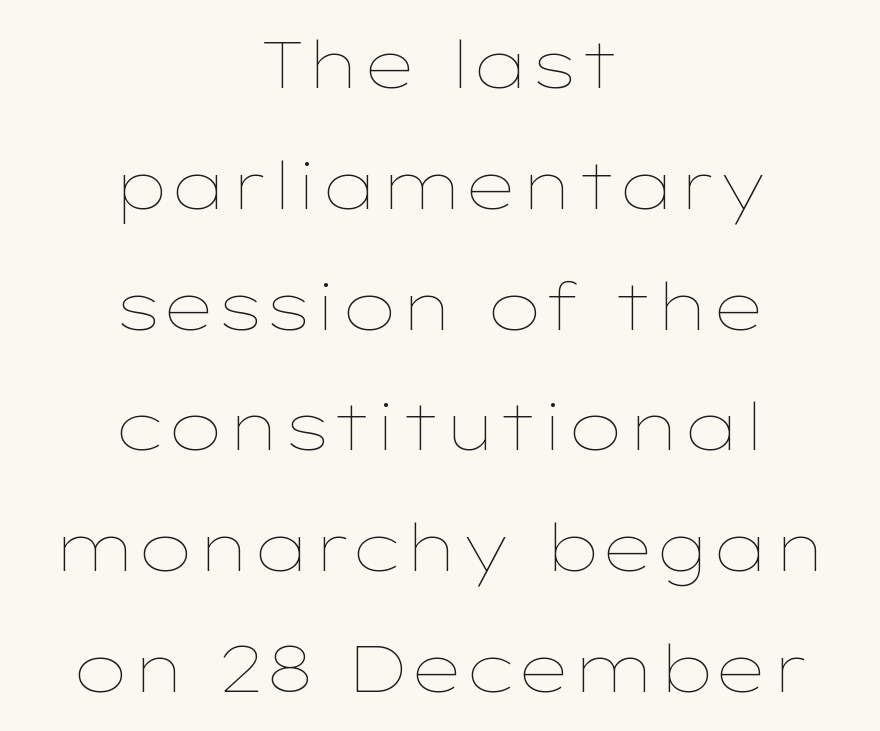
{"italic": "no", "bold": "no", "weight": "thin", "width": "wide", "stroke_contrast": "low", "x_height": "medium", "monospaced": "no", "underline": "no", "align": "center", "line_spacing_ratio": 1.83, "letter_spacing": "normal", "letter_spacing_em": 0.0, "glyph_px": 66}
